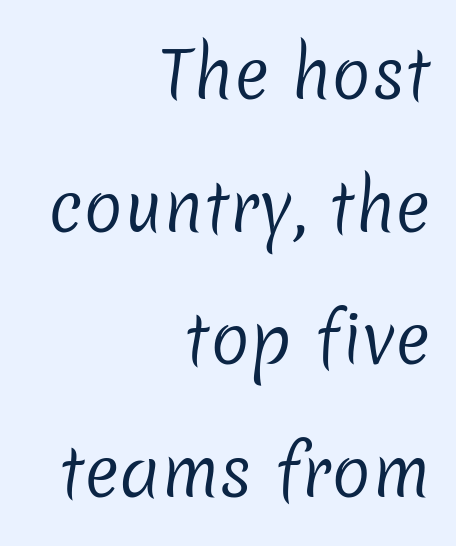
Q: Is the text bold? A: No.
Q: Is the typeface a serif or a sans-serif typeface? A: Sans-serif.
Q: Is the text underlined? A: No.
Q: How is the paragraph aligned? A: Right-aligned.
Q: Is the spacing between letters normal or unusually wide? A: Normal.
Q: Is the spacing between lines tight, normal or loose? A: Loose.
Q: Width (condensed, normal, or wide)? A: Normal.
Q: Stroke contrast? A: Low.
Q: x-height? A: Medium.
Q: Monospaced? A: No.
